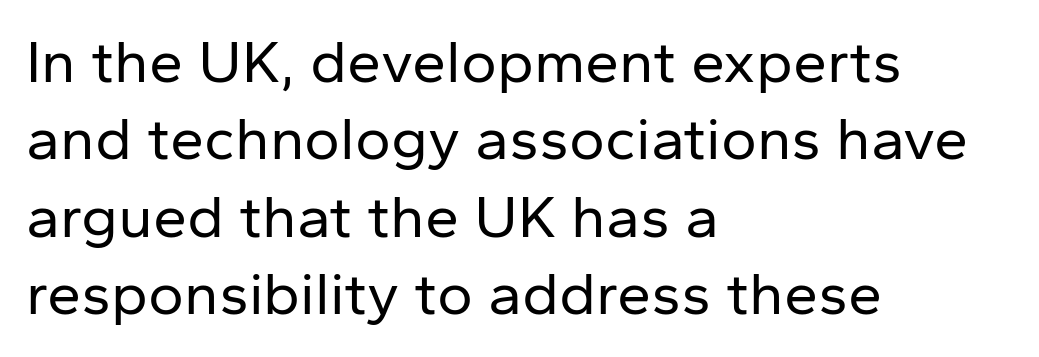
{"serif": "no", "italic": "no", "bold": "no", "weight": "regular", "width": "normal", "stroke_contrast": "low", "x_height": "medium", "monospaced": "no", "underline": "no", "align": "left", "line_spacing": "normal", "line_spacing_ratio": 1.27, "letter_spacing": "normal", "letter_spacing_em": 0.0, "glyph_px": 61}
